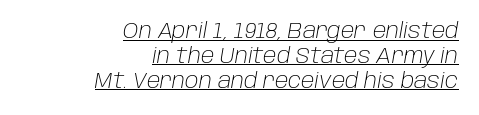
{"italic": "yes", "lean": "right", "slant_degrees": 10, "bold": "no", "underline": "yes", "align": "right", "line_spacing_ratio": 1.18, "letter_spacing": "normal", "letter_spacing_em": 0.0, "glyph_px": 21}
